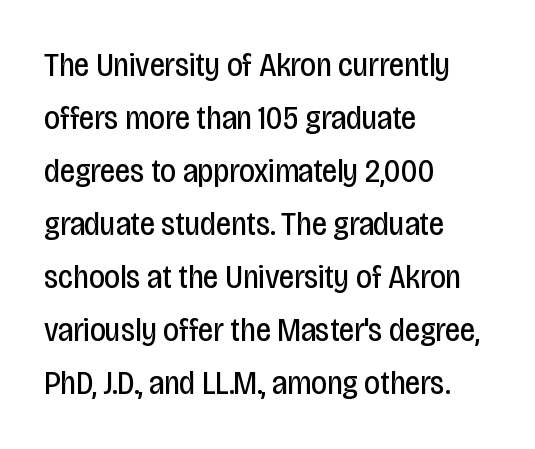
Q: Is the text bold? A: No.
Q: Is the text italic (slanted)? A: No, it is upright.
Q: Is the typeface a serif or a sans-serif typeface? A: Sans-serif.
Q: Is the text underlined? A: No.
Q: How is the paragraph aligned? A: Left-aligned.
Q: Is the spacing between letters normal or unusually wide? A: Normal.
Q: Is the spacing between lines tight, normal or loose? A: Normal.
Q: Width (condensed, normal, or wide)? A: Condensed.
Q: Stroke contrast? A: Low.
Q: x-height? A: Large.
Q: Monospaced? A: No.
